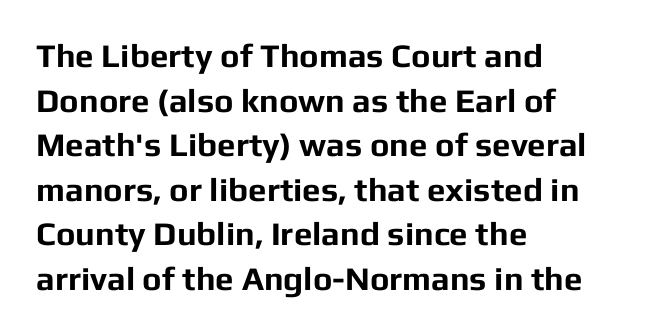
Typographically, this falls in the sans-serif category. Does extra space separate the letters? No, they use regular spacing. The zone under the glyphs is completely vacant. If you drew a line through each stem, it would be perfectly vertical. Note the varied advance widths — an 'i' is clearly narrower than an 'm'.
